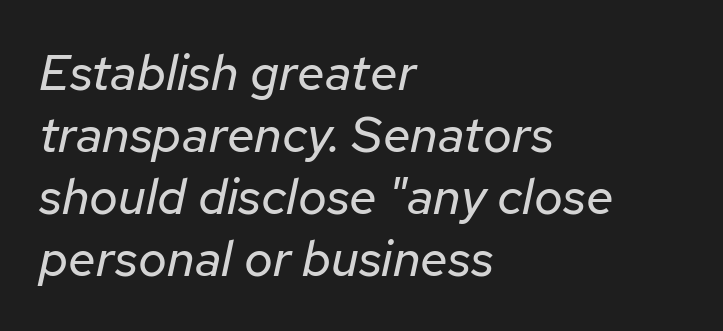
The image shows 50 px regular-weight type, italic (leaning right); set left-aligned, line spacing 1.24x, normal letter spacing, not underlined; low stroke contrast and a medium x-height.
